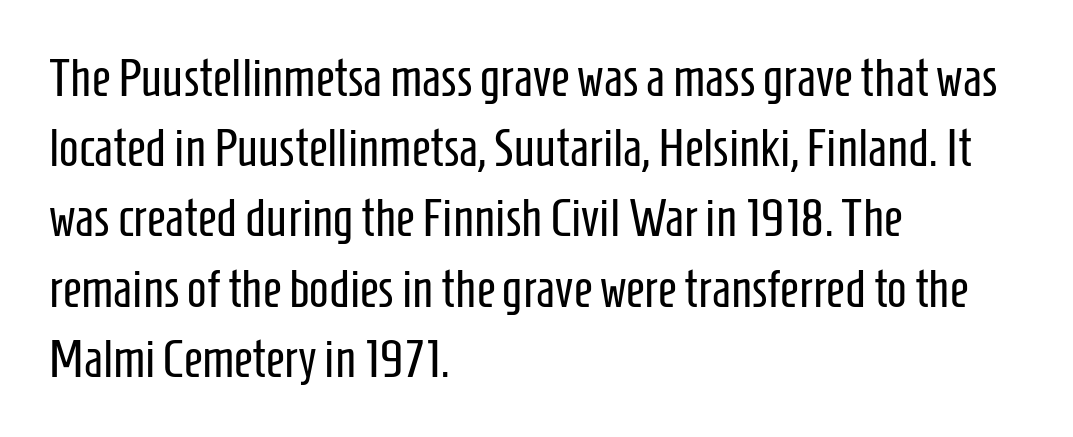
Q: Is the text bold? A: No.
Q: Is the text italic (slanted)? A: No, it is upright.
Q: Is the typeface a serif or a sans-serif typeface? A: Sans-serif.
Q: Is the text underlined? A: No.
Q: How is the paragraph aligned? A: Left-aligned.
Q: Is the spacing between letters normal or unusually wide? A: Normal.
Q: Is the spacing between lines tight, normal or loose? A: Normal.
Q: Width (condensed, normal, or wide)? A: Condensed.
Q: Stroke contrast? A: Low.
Q: x-height? A: Medium.
Q: Monospaced? A: No.
